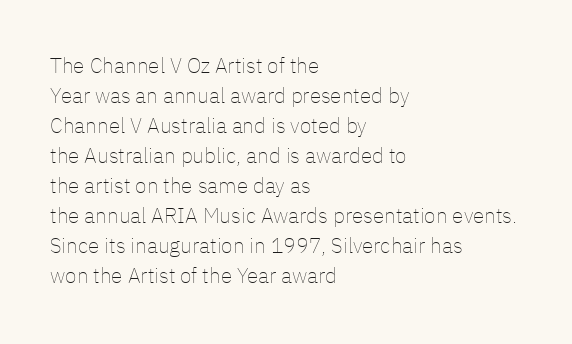
Compared with typical body copy, the letter spacing here is the same. The text block is weighted toward the left margin, trailing off unevenly rightward. The foot of each line stays bare and open. Evenly set lines give the paragraph a standard silhouette. Stroke thickness stays within the range of a standard reading face or lighter.
